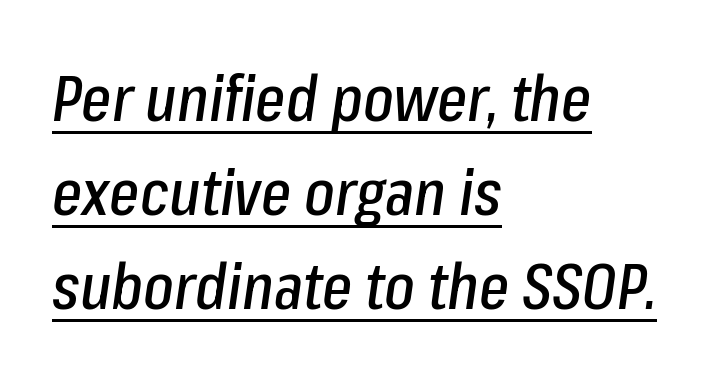
Short note: letters normally spaced. In terms of leading, this rendering sits right in the middle. Has an underline been added? It has. The passage shown leans; its letterforms are oblique.
